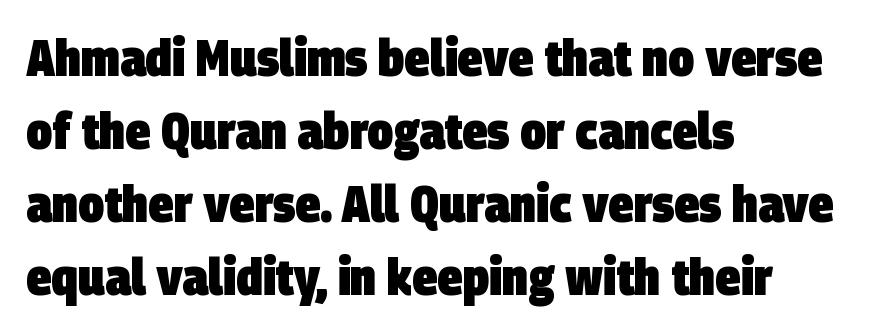
The image shows 51 px heavy, condensed sans-serif type; set left-aligned, normal line spacing (1.43x), normal letter spacing, not underlined; low stroke contrast and a large x-height.
